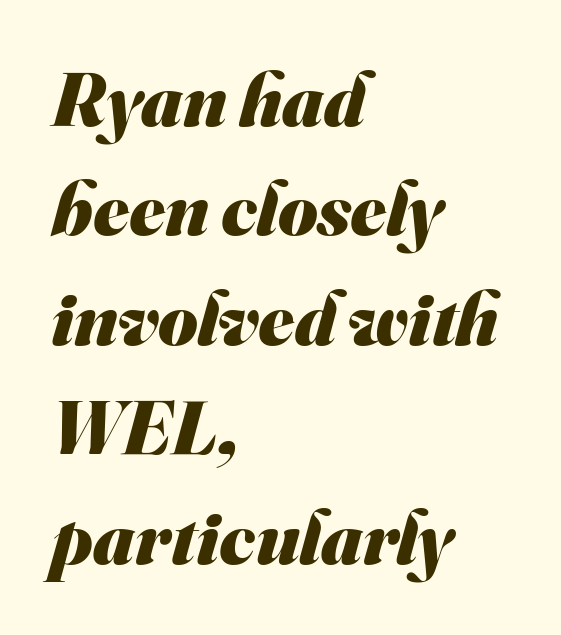
{"serif": "no", "bold": "yes", "weight": "heavy", "width": "normal", "stroke_contrast": "medium", "x_height": "small", "monospaced": "no", "underline": "no", "align": "left", "line_spacing": "normal", "line_spacing_ratio": 1.44, "letter_spacing": "normal", "letter_spacing_em": 0.0, "glyph_px": 76}
